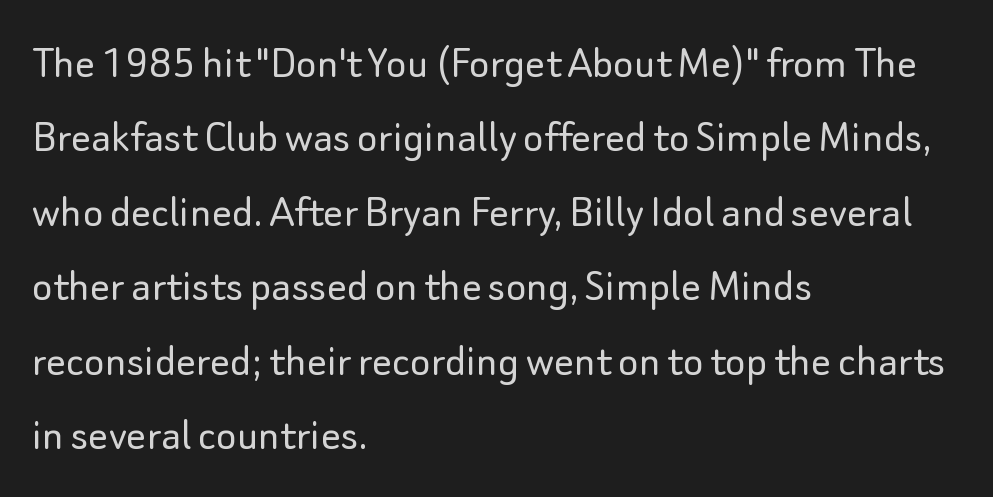
The image shows 49 px light sans-serif type, upright; set left-aligned, normal line spacing (1.52x), normal letter spacing, not underlined; low stroke contrast and a small x-height.
